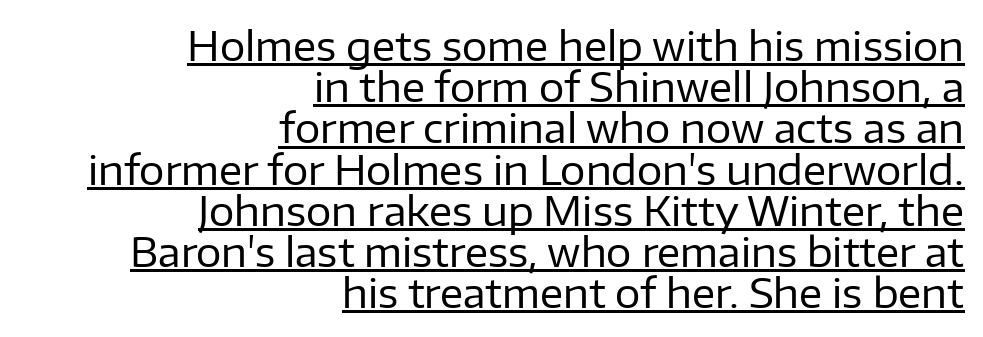
The image shows 40 px regular-weight sans-serif type, upright; set right-aligned, tight line spacing (1.03x), normal letter spacing, underlined; low stroke contrast and a medium x-height.
